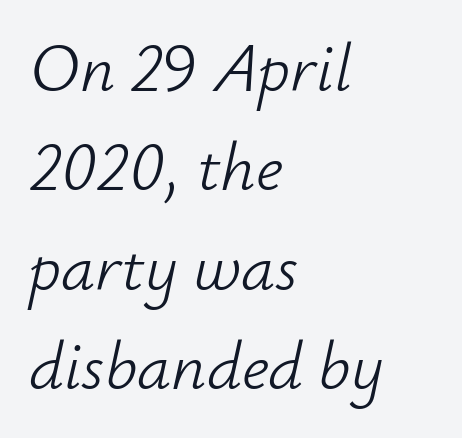
{"italic": "yes", "lean": "right", "slant_degrees": 12, "bold": "no", "weight": "light", "width": "normal", "stroke_contrast": "low", "x_height": "small", "monospaced": "no", "underline": "no", "align": "left", "line_spacing": "normal", "line_spacing_ratio": 1.46, "letter_spacing": "normal", "letter_spacing_em": 0.0, "glyph_px": 68}
